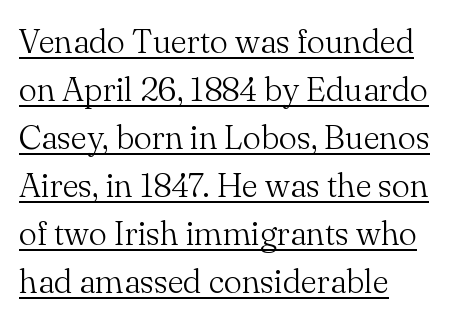
How would I describe the line gaps? Plain and ordinary. Vertical strokes here are truly vertical. The letters advance in unequal steps, a hallmark of proportional type. Somebody hit Ctrl+U on this one — the words are underlined. This sample uses plain, unmodified letter spacing. These lines are composed in type with serifs.
